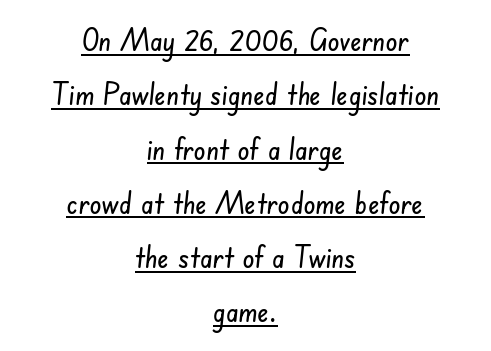
{"serif": "no", "width": "condensed", "stroke_contrast": "low", "x_height": "small", "monospaced": "no", "underline": "yes", "align": "center", "line_spacing_ratio": 1.81, "letter_spacing": "normal", "letter_spacing_em": 0.0, "glyph_px": 30}
